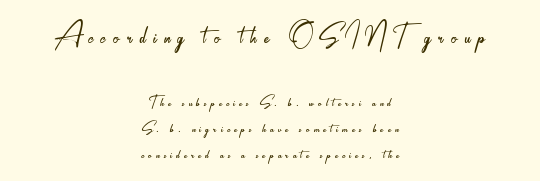
Q: Is the text bold? A: No.
Q: Is the text italic (slanted)? A: Yes.
Q: Is the typeface a serif or a sans-serif typeface? A: Sans-serif.
Q: Is the text underlined? A: No.
Q: How is the paragraph aligned? A: Centered.
Q: Is the spacing between letters normal or unusually wide? A: Unusually wide.
Q: Which block of text is set in a larger size, the first (top) or the second (bottom)? A: The first (top) one.
Q: Width (condensed, normal, or wide)? A: Condensed.
Q: Stroke contrast? A: Low.
Q: x-height? A: Small.
Q: Monospaced? A: No.
